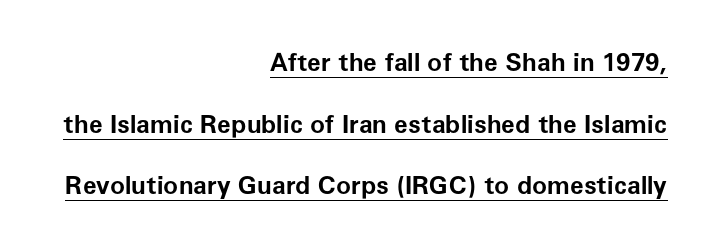
Q: Is the text bold? A: Yes.
Q: Is the text italic (slanted)? A: No, it is upright.
Q: Is the text underlined? A: Yes.
Q: How is the paragraph aligned? A: Right-aligned.
Q: Is the spacing between letters normal or unusually wide? A: Normal.
Q: Is the spacing between lines tight, normal or loose? A: Loose.
